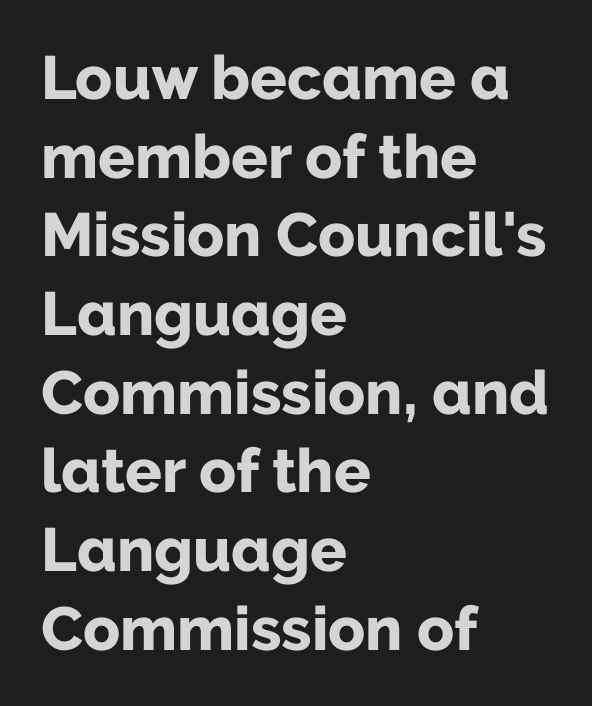
Q: Is the text bold? A: Yes.
Q: Is the text italic (slanted)? A: No, it is upright.
Q: Is the typeface a serif or a sans-serif typeface? A: Sans-serif.
Q: Is the text underlined? A: No.
Q: How is the paragraph aligned? A: Left-aligned.
Q: Is the spacing between letters normal or unusually wide? A: Normal.
Q: Is the spacing between lines tight, normal or loose? A: Normal.
Q: Width (condensed, normal, or wide)? A: Normal.
Q: Stroke contrast? A: Low.
Q: x-height? A: Medium.
Q: Monospaced? A: No.
